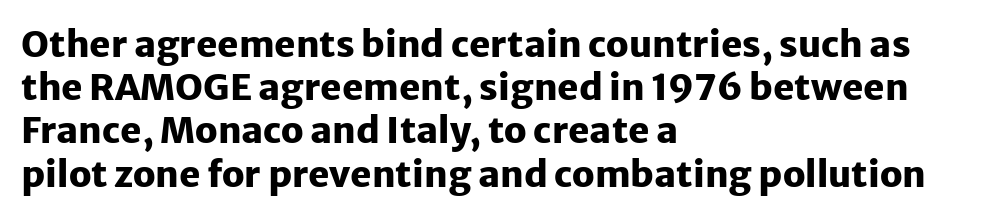
The image shows 36 px heavy sans-serif type, upright; set left-aligned, line spacing 1.2x, normal letter spacing, not underlined; low stroke contrast and a medium x-height.
